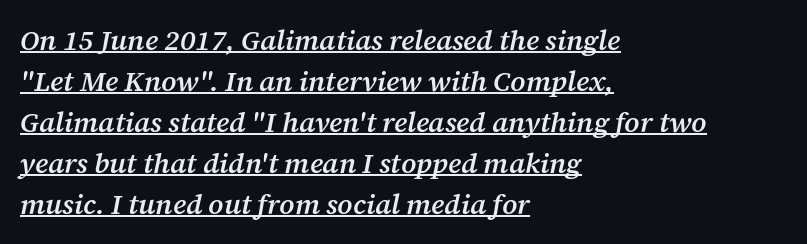
The image shows 28 px semibold serif type, italic (leaning right); set left-aligned, normal line spacing (1.46x), normal letter spacing, underlined; medium stroke contrast and a medium x-height.
